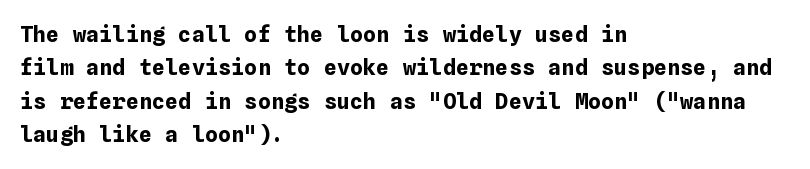
Q: Is the text bold? A: Yes.
Q: Is the text italic (slanted)? A: No, it is upright.
Q: Is the text underlined? A: No.
Q: How is the paragraph aligned? A: Left-aligned.
Q: Is the spacing between letters normal or unusually wide? A: Normal.
Q: Is the spacing between lines tight, normal or loose? A: Normal.
